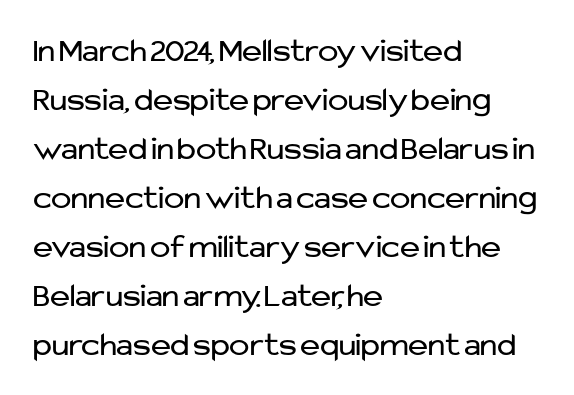
Q: Is the text bold? A: No.
Q: Is the text italic (slanted)? A: No, it is upright.
Q: Is the typeface a serif or a sans-serif typeface? A: Sans-serif.
Q: Is the text underlined? A: No.
Q: How is the paragraph aligned? A: Left-aligned.
Q: Is the spacing between letters normal or unusually wide? A: Normal.
Q: Is the spacing between lines tight, normal or loose? A: Normal.
Q: Width (condensed, normal, or wide)? A: Normal.
Q: Stroke contrast? A: Low.
Q: x-height? A: Medium.
Q: Monospaced? A: No.
